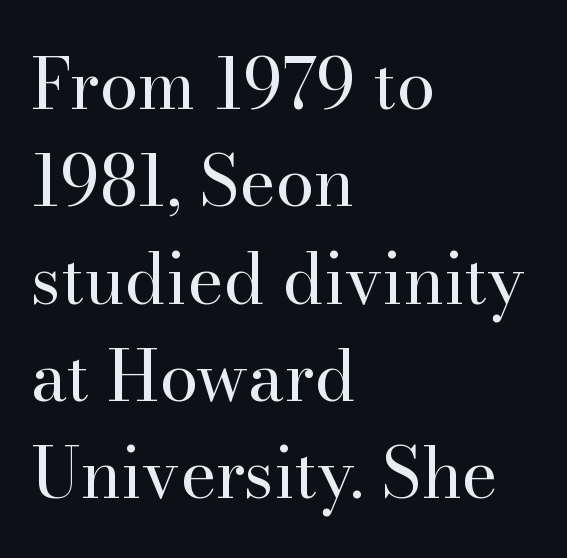
{"serif": "yes", "italic": "no", "bold": "no", "weight": "regular", "width": "normal", "stroke_contrast": "high", "x_height": "small", "monospaced": "no", "underline": "no", "align": "left", "line_spacing": "normal", "line_spacing_ratio": 1.41, "letter_spacing": "normal", "letter_spacing_em": 0.0, "glyph_px": 69}
